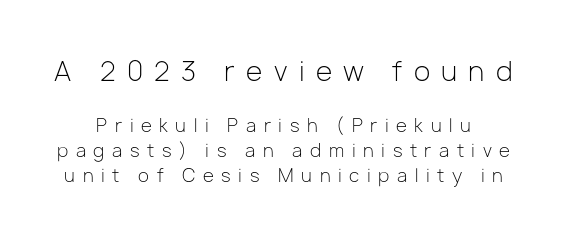
The space beneath each line is pristine and unruled. The letters in the upper block stand taller than those in the block below. Glyph-to-glyph distance is far greater than everyday printed text. This reads as an unemphasized weight, regular at the heaviest.
